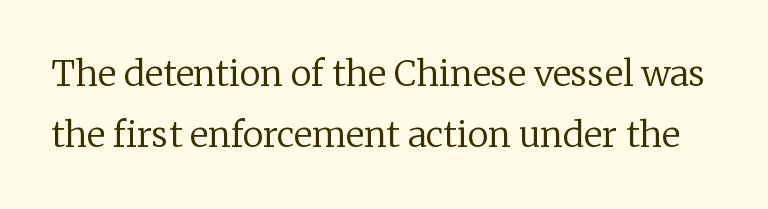
The image shows 35 px regular-weight serif type, upright; set line spacing 1.75x, normal letter spacing, not underlined; low stroke contrast and a medium x-height.
